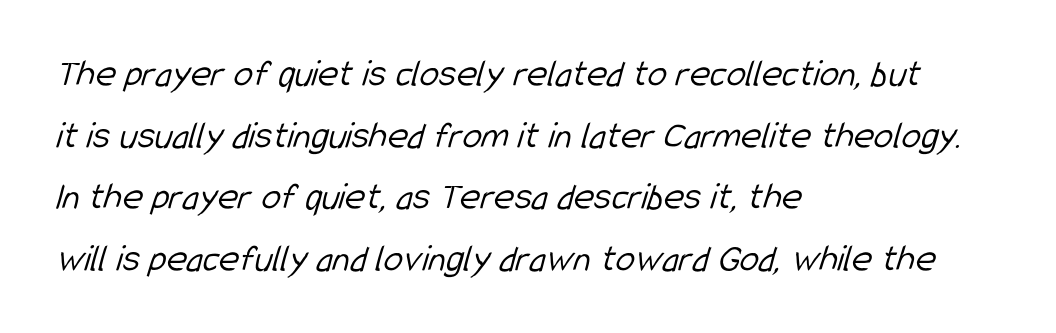
The passage is arranged the way most books set body copy — flush left. Think standard paragraph weight, or any step lighter than that. The passage shown is typeset with a sans-serif family. Looks like regular typesetting: each glyph gets only the width it needs.
